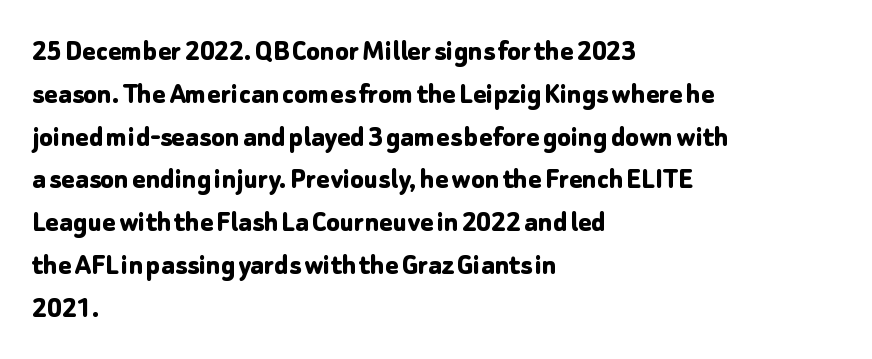
Here the designer chose a conventional face with non-uniform glyph widths. Normally led — the rows are evenly, conventionally spaced. These lines stack with their left ends in a neat column. The letters stand straight up with perfectly vertical stems. This sample uses plain, unmodified letter spacing. The glyphs are unaccompanied by any horizontal stroke below them.
